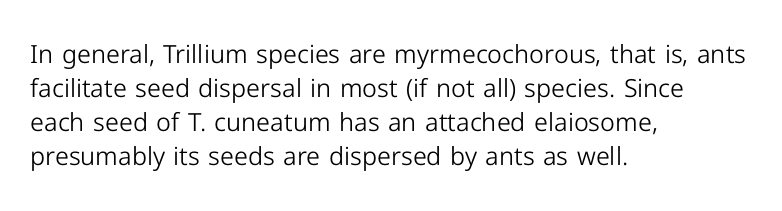
The image shows 25 px text type, upright; set left-aligned, normal line spacing (1.36x), normal letter spacing, not underlined.
